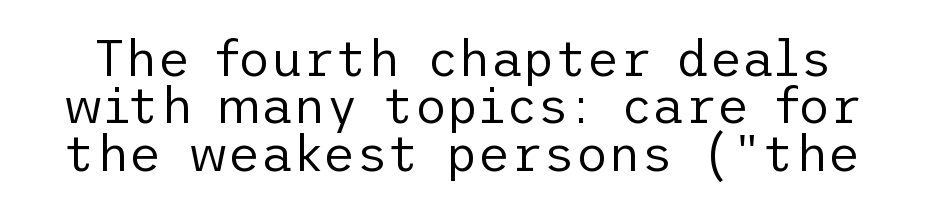
{"serif": "no", "italic": "no", "bold": "no", "weight": "regular", "width": "normal", "stroke_contrast": "low", "x_height": "medium", "underline": "no", "line_spacing": "tight", "line_spacing_ratio": 0.95, "letter_spacing": "normal", "letter_spacing_em": 0.0, "glyph_px": 50}
